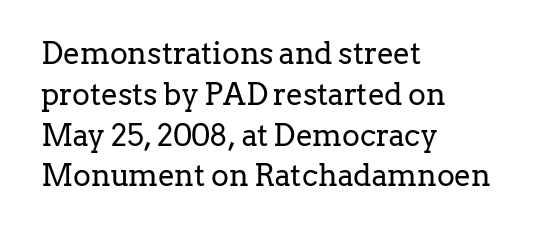
{"serif": "yes", "italic": "no", "bold": "no", "weight": "regular", "width": "normal", "stroke_contrast": "low", "x_height": "medium", "monospaced": "no", "underline": "no", "align": "left", "line_spacing": "normal", "line_spacing_ratio": 1.36, "letter_spacing": "normal", "letter_spacing_em": 0.0, "glyph_px": 30}
